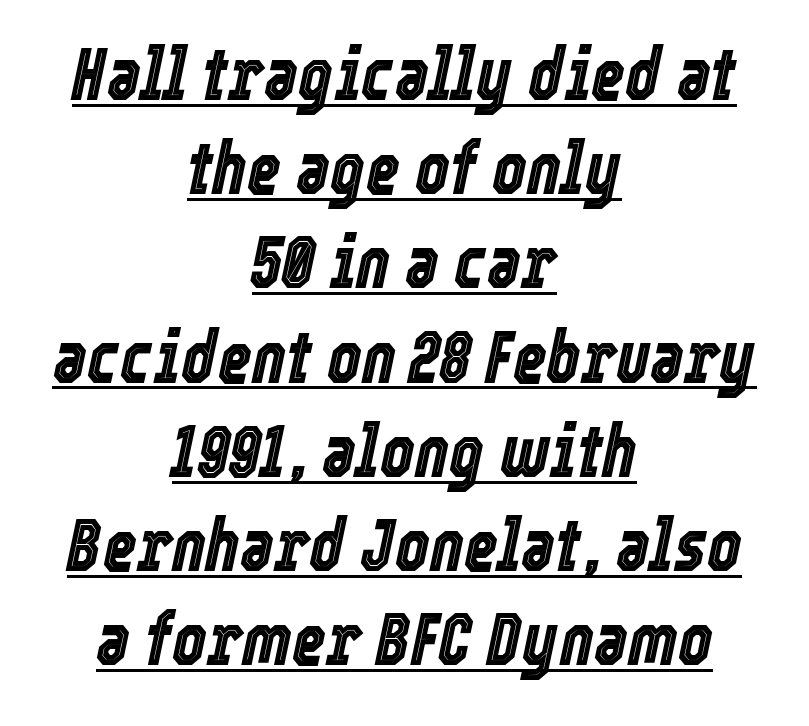
The rows are spaced the way most documents space them. The line texture is even and compact thanks to regular tracking. Here the designer chose a conventional face with non-uniform glyph widths. The compositor balanced each line on the midline.
